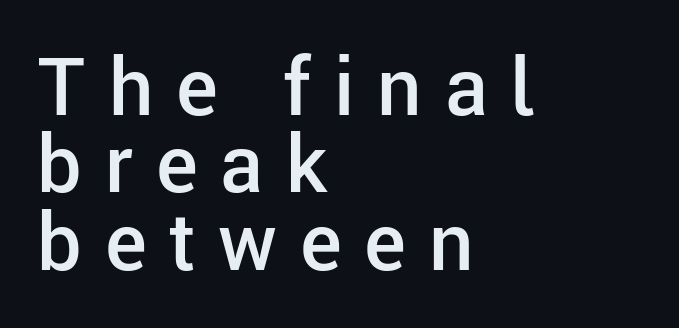
You could not count columns in this text — the font is proportionally spaced. Compared with typical body copy, the letter spacing here is much looser. The paragraph has a hard left edge and a soft right edge. This is roman type, the default non-slanted kind. Stroke terminals: plain, sans-serif. The space beneath each line is pristine and unruled.
